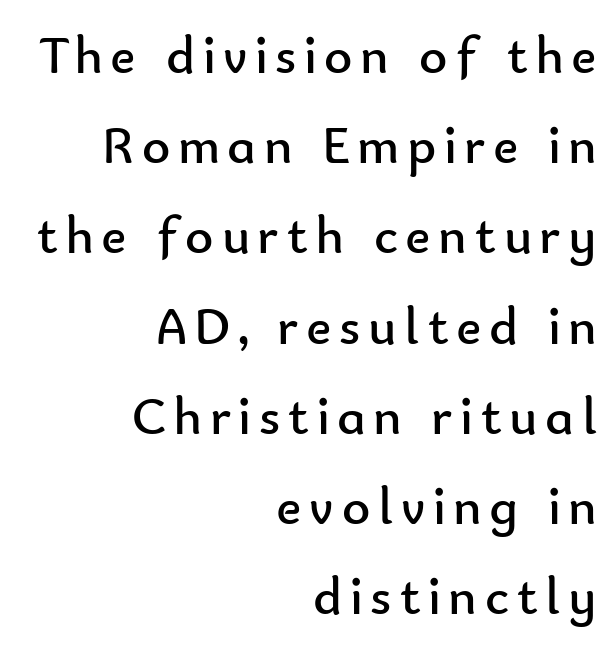
Q: Is the text bold? A: No.
Q: Is the text italic (slanted)? A: No, it is upright.
Q: Is the typeface a serif or a sans-serif typeface? A: Sans-serif.
Q: Is the text underlined? A: No.
Q: How is the paragraph aligned? A: Right-aligned.
Q: Is the spacing between lines tight, normal or loose? A: Normal.
Q: Width (condensed, normal, or wide)? A: Normal.
Q: Stroke contrast? A: Low.
Q: x-height? A: Small.
Q: Monospaced? A: No.
